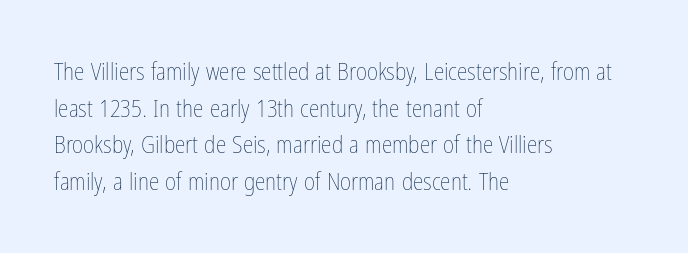
The image shows 24 px text type, upright; set left-aligned, normal line spacing (1.53x), normal letter spacing, not underlined.
